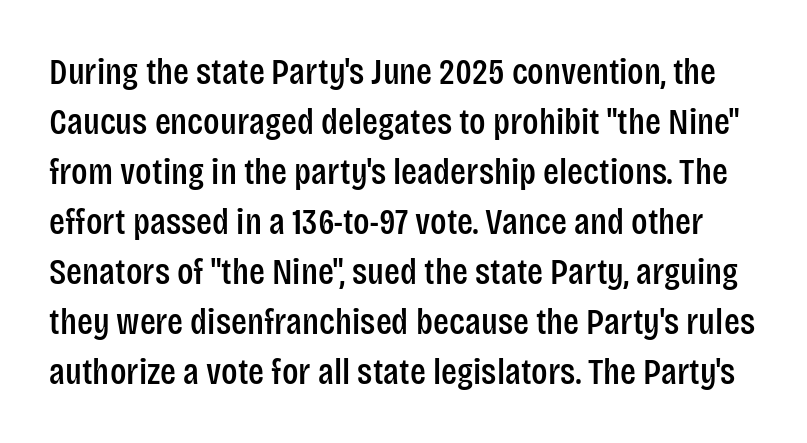
Students, observe: this is what conventionally led text looks like. This rendering features lettering with no underline. Characters remain perfectly vertical along every line. This sample uses plain, unmodified letter spacing. Character widths vary here, with narrow letters taking less room than wide ones. Type style note: lacks serifs.
